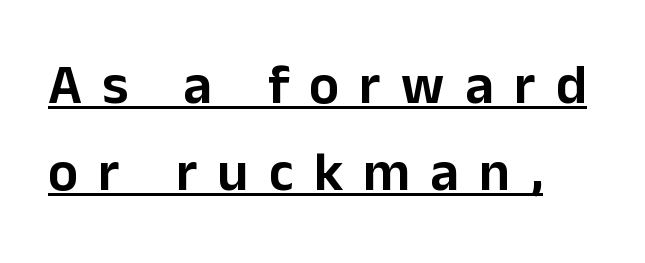
{"serif": "no", "italic": "no", "width": "normal", "stroke_contrast": "low", "x_height": "medium", "monospaced": "no", "underline": "yes", "line_spacing": "normal", "line_spacing_ratio": 1.56, "letter_spacing": "wide", "letter_spacing_em": 0.36, "glyph_px": 56}
